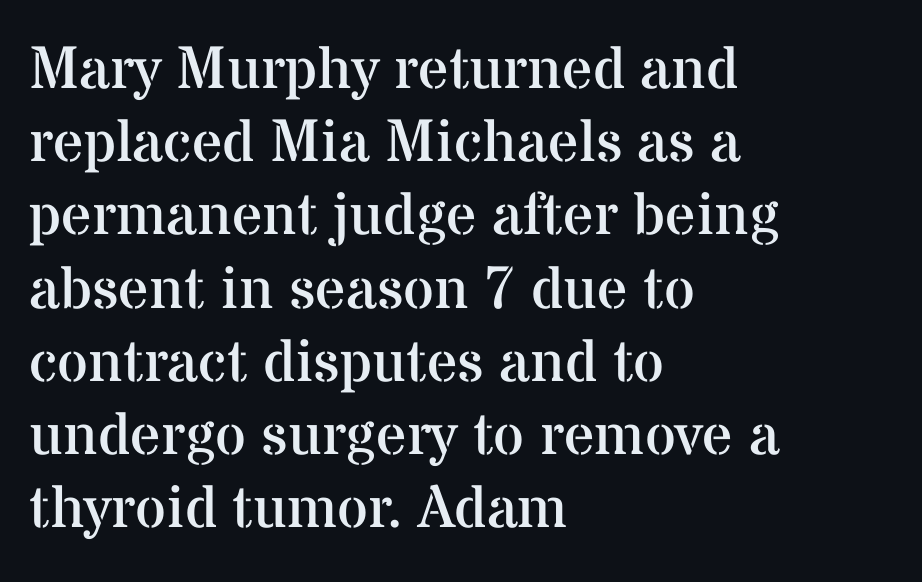
{"serif": "yes", "italic": "no", "bold": "no", "weight": "regular", "width": "normal", "stroke_contrast": "medium", "x_height": "medium", "monospaced": "no", "underline": "no", "align": "left", "line_spacing_ratio": 1.22, "letter_spacing": "normal", "letter_spacing_em": 0.0, "glyph_px": 60}
